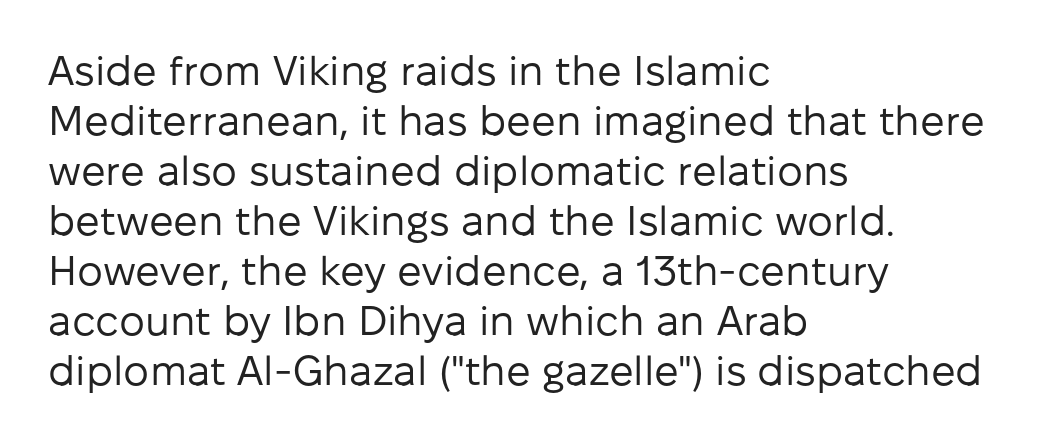
Q: Is the text bold? A: No.
Q: Is the text italic (slanted)? A: No, it is upright.
Q: Is the typeface a serif or a sans-serif typeface? A: Sans-serif.
Q: Is the text underlined? A: No.
Q: How is the paragraph aligned? A: Left-aligned.
Q: Is the spacing between letters normal or unusually wide? A: Normal.
Q: Width (condensed, normal, or wide)? A: Normal.
Q: Stroke contrast? A: Low.
Q: x-height? A: Medium.
Q: Monospaced? A: No.
